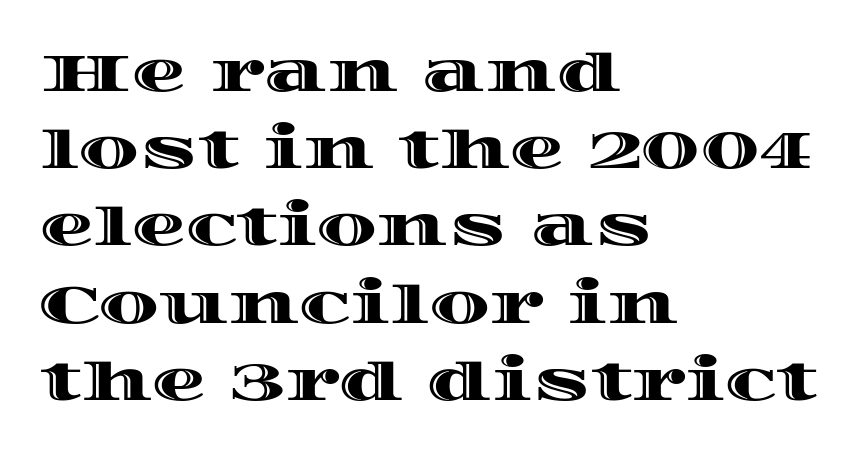
The image shows 54 px wide type, upright; set left-aligned, normal line spacing (1.43x), normal letter spacing, not underlined; a large x-height.
